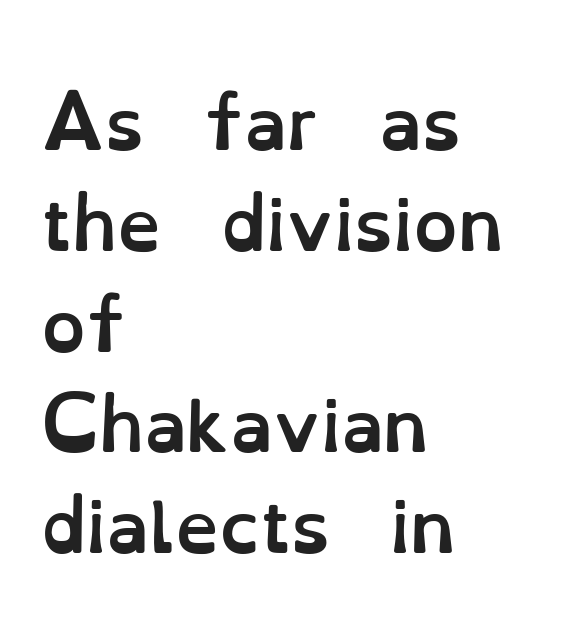
The block of text has a typical density, with ordinary space between rows. Weight: bold. What stands out about the letter spacing? Nothing — it is the standard amount. Alignment: flush left. Underlining? Definitely not there. You could not count columns in this text — the font is proportionally spaced.
